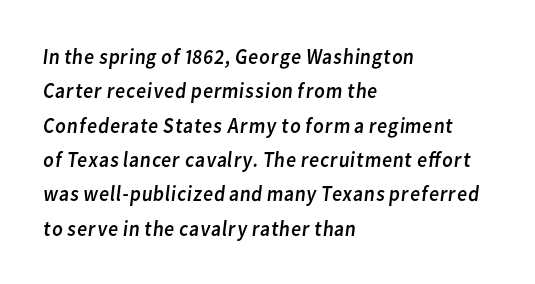
{"bold": "no", "underline": "no", "align": "left", "line_spacing": "normal", "line_spacing_ratio": 1.56, "letter_spacing": "normal", "letter_spacing_em": 0.0, "glyph_px": 22}
